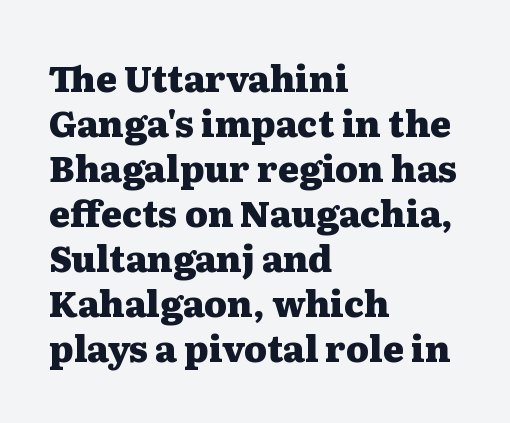
The image shows 36 px heavy, wide serif type, upright; set left-aligned, normal line spacing (1.25x), normal letter spacing, not underlined; medium stroke contrast and a medium x-height.
